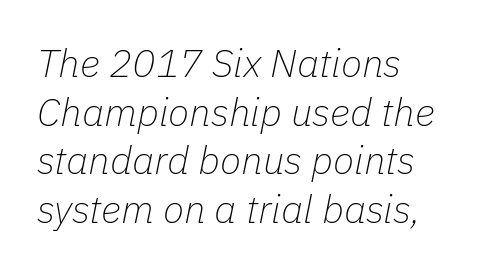
The lines sit at an ordinary, default distance from one another. Note the varied advance widths — an 'i' is clearly narrower than an 'm'. Is this a heavy cut? Hardly; it is regular or lighter. Only glyphs here, with clear space below each row. The compositor pushed each line to the left boundary.
